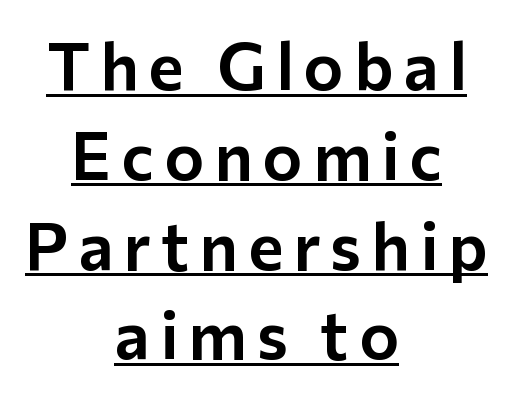
The image shows 67 px sans-serif type, upright; set centered, normal line spacing (1.34x), underlined; low stroke contrast and a medium x-height.
